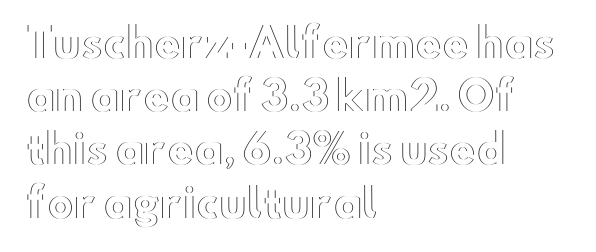
Q: Is the text italic (slanted)? A: No, it is upright.
Q: Is the text underlined? A: No.
Q: How is the paragraph aligned? A: Left-aligned.
Q: Is the spacing between letters normal or unusually wide? A: Normal.
Q: Is the spacing between lines tight, normal or loose? A: Normal.
Q: Width (condensed, normal, or wide)? A: Wide.
Q: x-height? A: Small.
Q: Monospaced? A: No.
